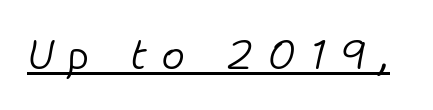
{"italic": "yes", "lean": "right", "slant_degrees": 11, "bold": "no", "weight": "light", "width": "normal", "stroke_contrast": "low", "x_height": "medium", "monospaced": "no", "underline": "yes", "letter_spacing": "wide", "letter_spacing_em": 0.32, "glyph_px": 41}
